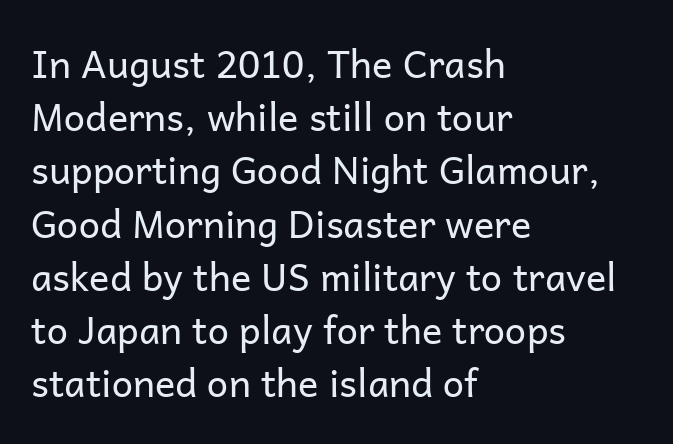
The image shows 38 px regular-weight sans-serif type, upright; set left-aligned, normal line spacing (1.4x), normal letter spacing, not underlined; low stroke contrast and a medium x-height.
